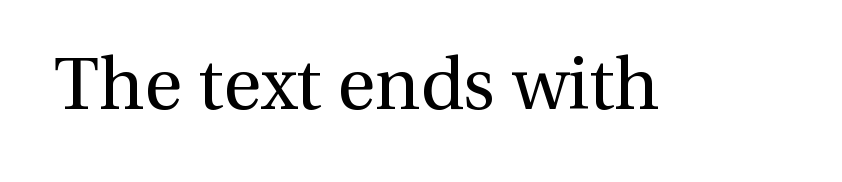
{"serif": "yes", "italic": "no", "bold": "no", "weight": "regular", "width": "normal", "stroke_contrast": "medium", "x_height": "medium", "monospaced": "no", "underline": "no", "letter_spacing": "normal", "letter_spacing_em": 0.0, "glyph_px": 73}
